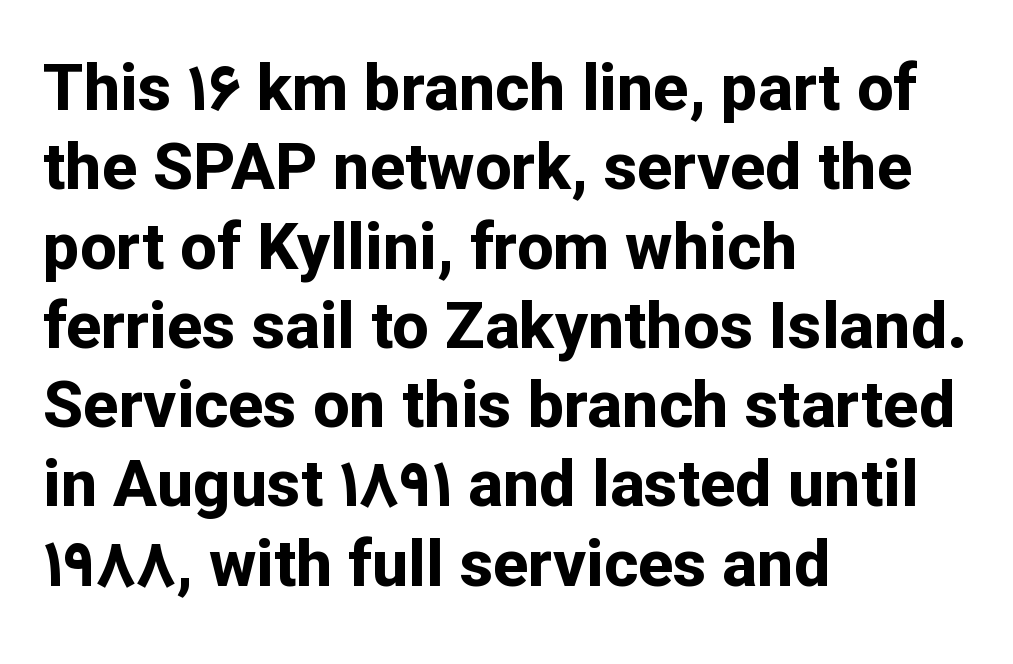
Q: Is the text bold? A: Yes.
Q: Is the text italic (slanted)? A: No, it is upright.
Q: Is the typeface a serif or a sans-serif typeface? A: Sans-serif.
Q: Is the text underlined? A: No.
Q: How is the paragraph aligned? A: Left-aligned.
Q: Is the spacing between letters normal or unusually wide? A: Normal.
Q: Width (condensed, normal, or wide)? A: Normal.
Q: Stroke contrast? A: Low.
Q: x-height? A: Medium.
Q: Monospaced? A: No.
